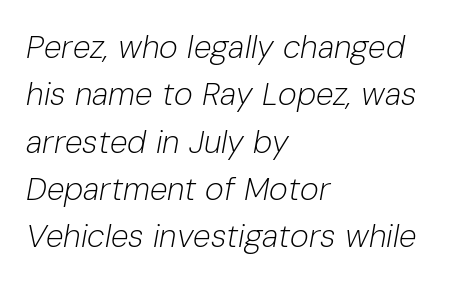
Q: Is the text bold? A: No.
Q: Is the text italic (slanted)? A: Yes, it leans right by about 10 degrees.
Q: Is the text underlined? A: No.
Q: How is the paragraph aligned? A: Left-aligned.
Q: Is the spacing between letters normal or unusually wide? A: Normal.
Q: Is the spacing between lines tight, normal or loose? A: Normal.
Q: Width (condensed, normal, or wide)? A: Normal.
Q: Stroke contrast? A: Low.
Q: x-height? A: Medium.
Q: Monospaced? A: No.
